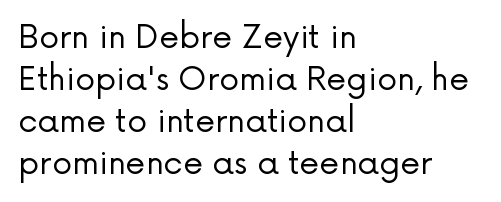
Q: Is the text bold? A: No.
Q: Is the text italic (slanted)? A: No, it is upright.
Q: Is the typeface a serif or a sans-serif typeface? A: Sans-serif.
Q: Is the text underlined? A: No.
Q: How is the paragraph aligned? A: Left-aligned.
Q: Is the spacing between letters normal or unusually wide? A: Normal.
Q: Is the spacing between lines tight, normal or loose? A: Normal.
Q: Width (condensed, normal, or wide)? A: Normal.
Q: Stroke contrast? A: Low.
Q: x-height? A: Medium.
Q: Monospaced? A: No.
